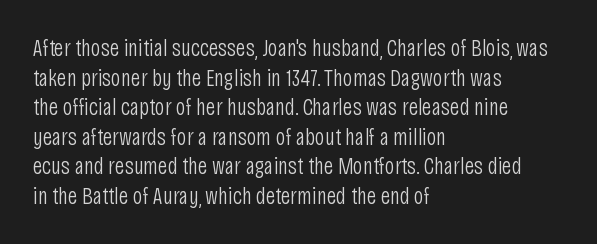
Q: Is the text bold? A: No.
Q: Is the text italic (slanted)? A: No, it is upright.
Q: Is the text underlined? A: No.
Q: How is the paragraph aligned? A: Left-aligned.
Q: Is the spacing between letters normal or unusually wide? A: Normal.
